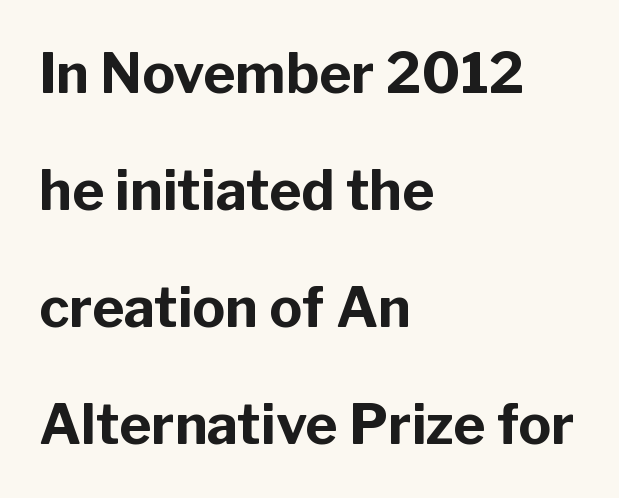
Q: Is the text bold? A: Yes.
Q: Is the text italic (slanted)? A: No, it is upright.
Q: Is the typeface a serif or a sans-serif typeface? A: Sans-serif.
Q: Is the text underlined? A: No.
Q: How is the paragraph aligned? A: Left-aligned.
Q: Is the spacing between letters normal or unusually wide? A: Normal.
Q: Is the spacing between lines tight, normal or loose? A: Loose.
Q: Width (condensed, normal, or wide)? A: Normal.
Q: Stroke contrast? A: Low.
Q: x-height? A: Medium.
Q: Monospaced? A: No.
